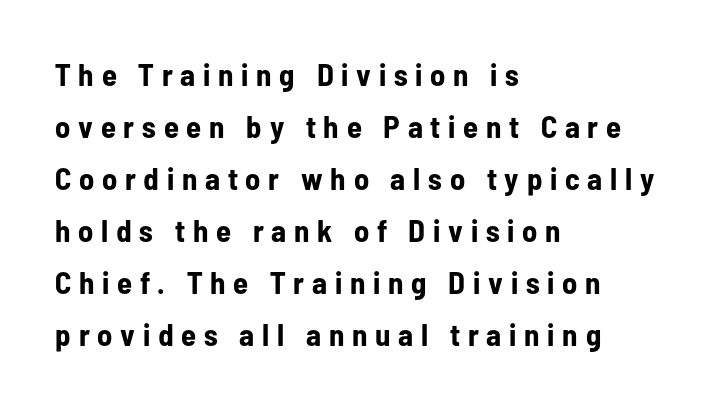
{"serif": "no", "italic": "no", "bold": "yes", "weight": "bold", "width": "condensed", "stroke_contrast": "low", "x_height": "medium", "monospaced": "no", "underline": "no", "align": "left", "line_spacing": "normal", "line_spacing_ratio": 1.68, "letter_spacing": "wide", "letter_spacing_em": 0.25, "glyph_px": 31}
